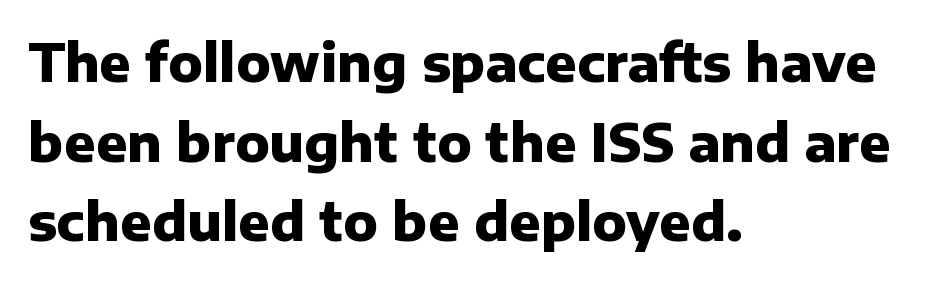
Where is the straight margin? On the left. These lines are rendered in a variable-pitch font. How would I describe the line gaps? Plain and ordinary. Quick note: not italic, upright. The letters are bold, with thick, heavy strokes. Type without underlining.
